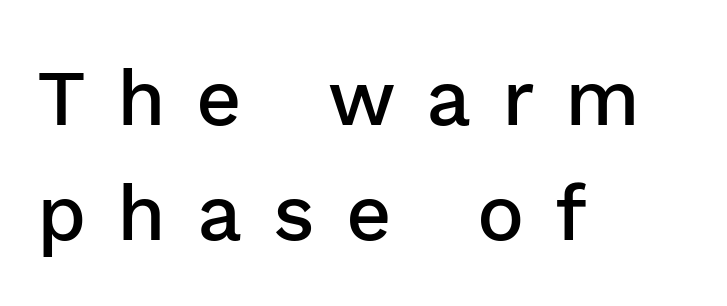
The image shows 79 px semibold sans-serif type, upright; set left-aligned, normal line spacing (1.46x), unusually wide letter spacing (+0.39 em), not underlined; low stroke contrast and a medium x-height.
